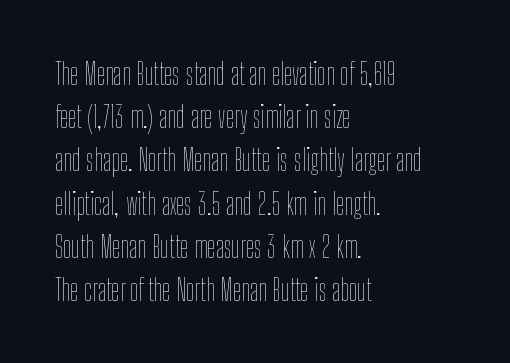
Q: Is the text bold? A: No.
Q: Is the text italic (slanted)? A: No, it is upright.
Q: Is the text underlined? A: No.
Q: How is the paragraph aligned? A: Left-aligned.
Q: Is the spacing between letters normal or unusually wide? A: Normal.
Q: Is the spacing between lines tight, normal or loose? A: Normal.
Q: Width (condensed, normal, or wide)? A: Condensed.
Q: Stroke contrast? A: Low.
Q: x-height? A: Medium.
Q: Monospaced? A: No.
